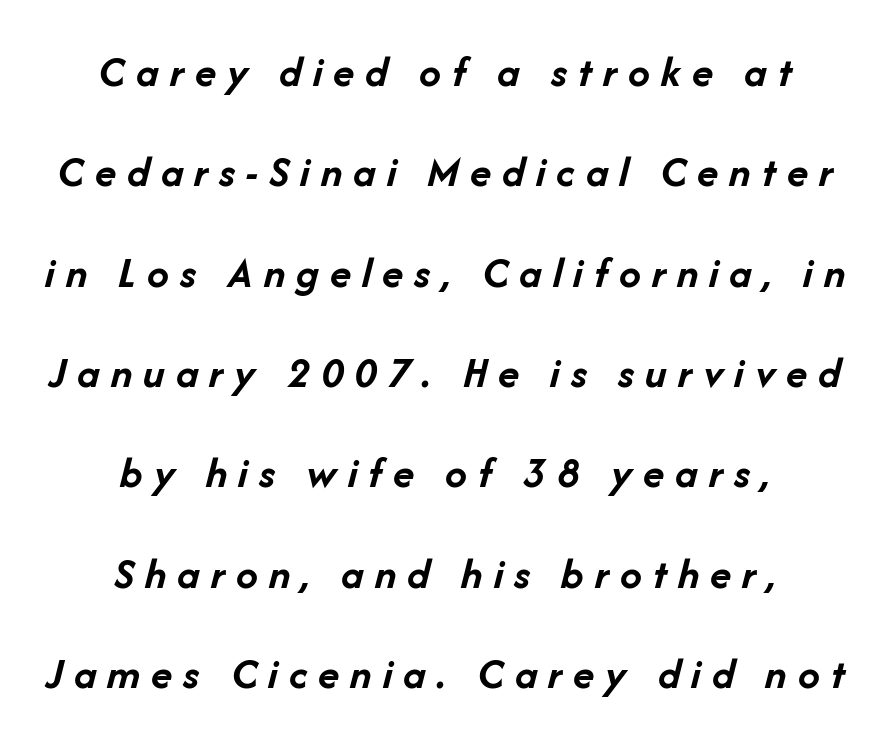
The image shows 44 px semibold type, italic (leaning right); set centered, loose line spacing (2.28x), unusually wide letter spacing (+0.25 em), not underlined; low stroke contrast and a medium x-height.
